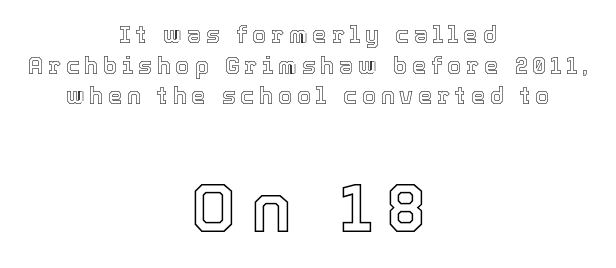
The image shows 69 px text type, upright; set centered, normal line spacing (1.33x), unusually wide letter spacing (+0.21 em), not underlined; the second (bottom) block is 3.0x larger; a medium x-height.
